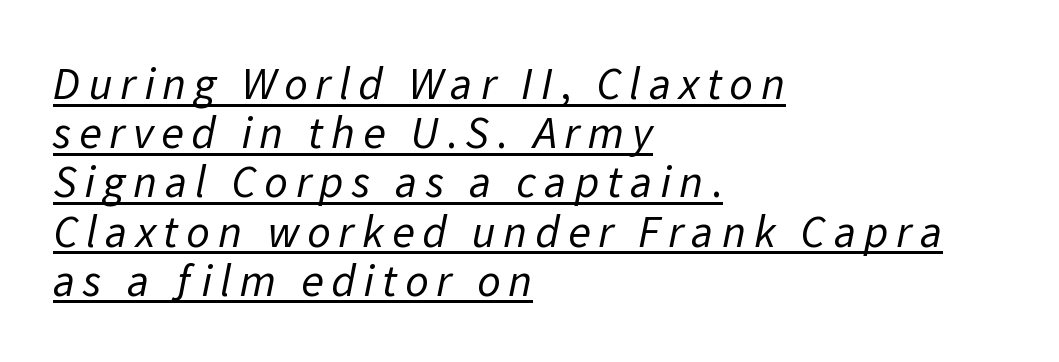
Q: Is the text bold? A: No.
Q: Is the typeface a serif or a sans-serif typeface? A: Sans-serif.
Q: Is the text underlined? A: Yes.
Q: How is the paragraph aligned? A: Left-aligned.
Q: Is the spacing between lines tight, normal or loose? A: Tight.
Q: Width (condensed, normal, or wide)? A: Normal.
Q: Stroke contrast? A: Low.
Q: x-height? A: Medium.
Q: Monospaced? A: No.
